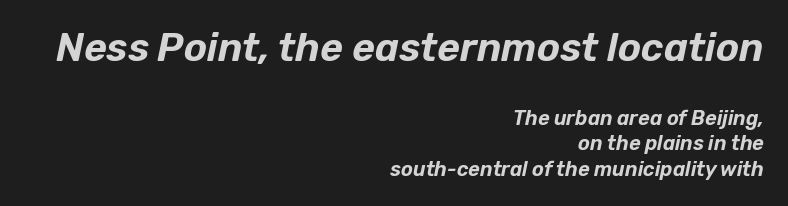
{"italic": "yes", "lean": "right", "slant_degrees": 12, "width": "normal", "stroke_contrast": "low", "x_height": "medium", "monospaced": "no", "underline": "no", "align": "right", "line_spacing": "normal", "line_spacing_ratio": 1.29, "letter_spacing": "normal", "letter_spacing_em": 0.0, "larger_block": "first", "size_ratio": 1.95, "glyph_px": 39}
